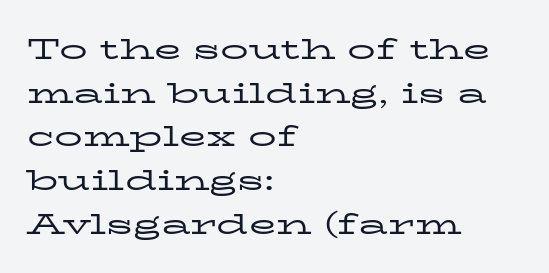
I'd call this a serif setting — the letters wear small feet. These glyphs show unthickened strokes, regular width or finer. The axis of the letterforms is exactly vertical. Spacing verdict: proportional, widths tailored to each character. This sample is left-justified, so line endings fall wherever the words run out. The type is set solid horizontally, with unmodified tracking.
